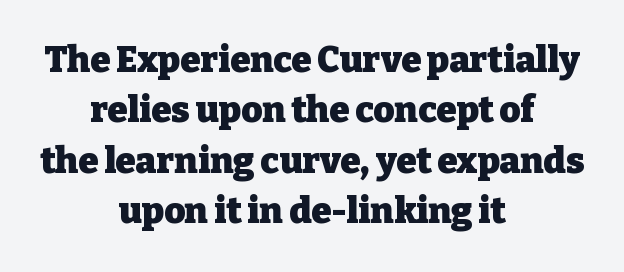
The specimen omits any rule beneath the text block's lines. Honestly, the row spacing looks completely unremarkable. The typography opts for an upright posture over an oblique one. Weight: bold.
